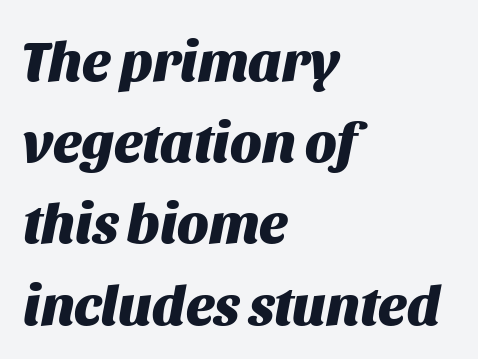
Q: Is the text bold? A: Yes.
Q: Is the text italic (slanted)? A: Yes, it leans right by about 11 degrees.
Q: Is the text underlined? A: No.
Q: How is the paragraph aligned? A: Left-aligned.
Q: Is the spacing between letters normal or unusually wide? A: Normal.
Q: Is the spacing between lines tight, normal or loose? A: Normal.
Q: Width (condensed, normal, or wide)? A: Normal.
Q: Stroke contrast? A: Medium.
Q: x-height? A: Large.
Q: Monospaced? A: No.
